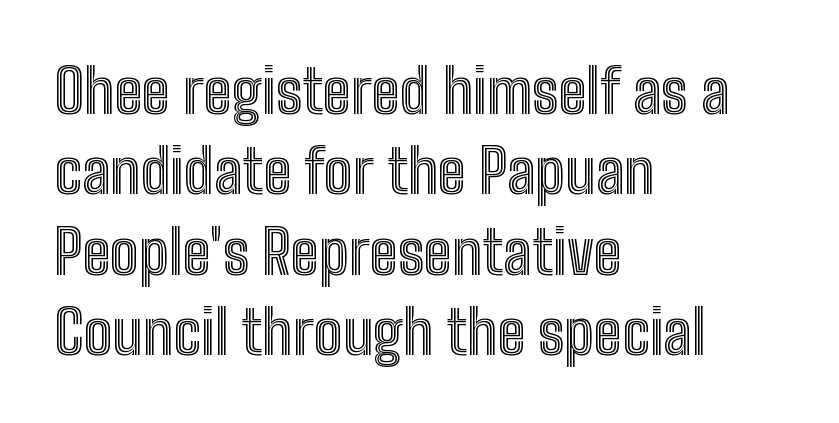
The image shows 60 px condensed type, upright; set left-aligned, normal line spacing (1.34x), normal letter spacing, not underlined; a medium x-height.
